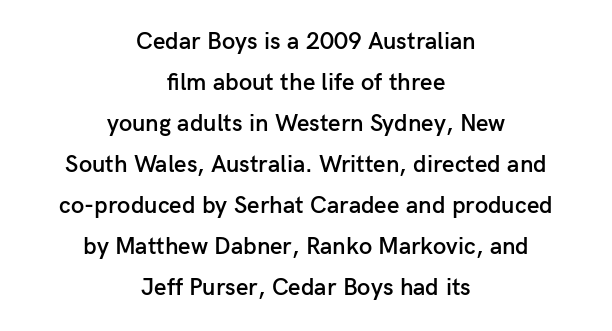
The space directly below the letters is spotless. Observe the ordinary spacing: letters are neighbours, not strangers. The font is running at a semibold setting, under full bold. Caption: multi-line text, centered on the measure. Italic: no, the glyphs are upright roman.
